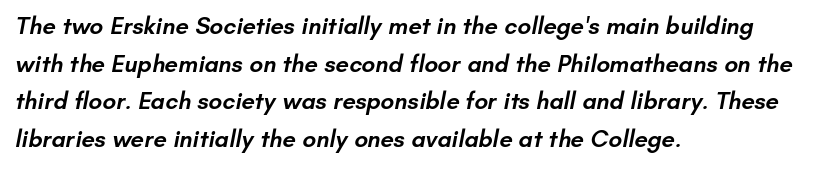
{"bold": "semi", "underline": "no", "align": "left", "line_spacing": "normal", "line_spacing_ratio": 1.57, "letter_spacing": "normal", "letter_spacing_em": 0.0, "glyph_px": 24}
